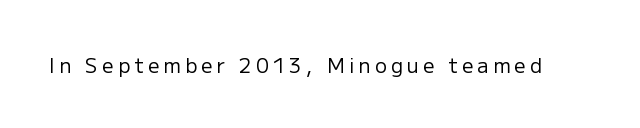
Q: Is the text bold? A: No.
Q: Is the text italic (slanted)? A: No, it is upright.
Q: Is the text underlined? A: No.
Q: Is the spacing between letters normal or unusually wide? A: Unusually wide.
